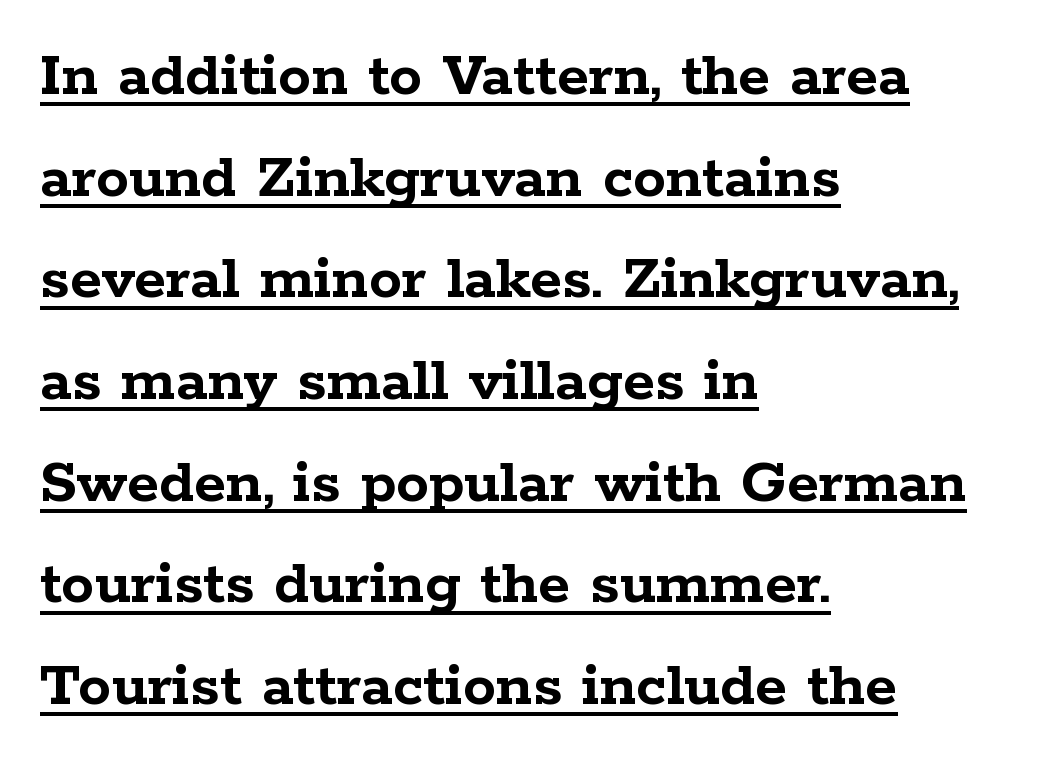
{"serif": "yes", "italic": "no", "bold": "yes", "weight": "semibold", "width": "wide", "stroke_contrast": "low", "x_height": "medium", "monospaced": "no", "underline": "yes", "align": "left", "line_spacing": "normal", "line_spacing_ratio": 1.54, "letter_spacing": "normal", "letter_spacing_em": 0.0, "glyph_px": 66}
